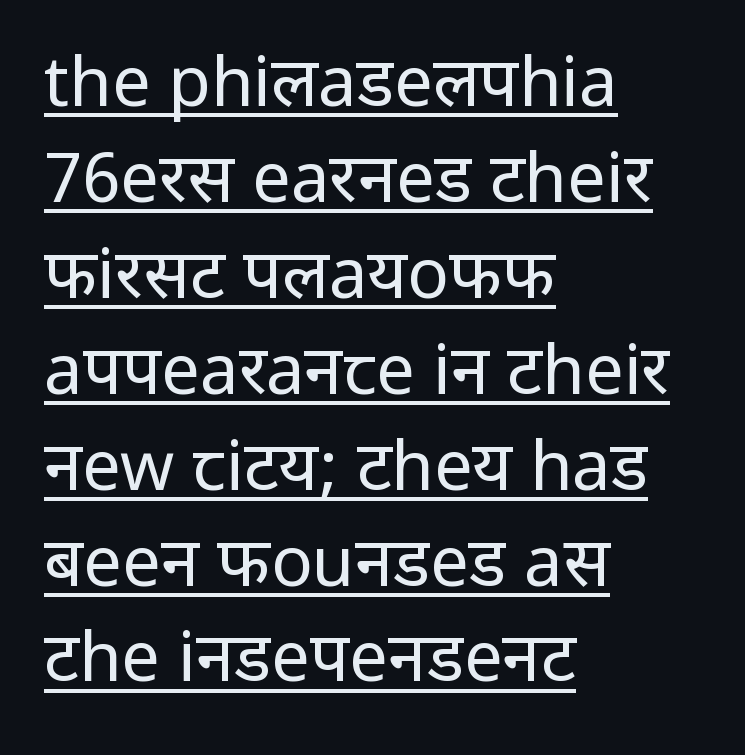
The image shows 69 px regular-weight sans-serif type, upright; set left-aligned, normal line spacing (1.39x), normal letter spacing, underlined; low stroke contrast and a medium x-height.
